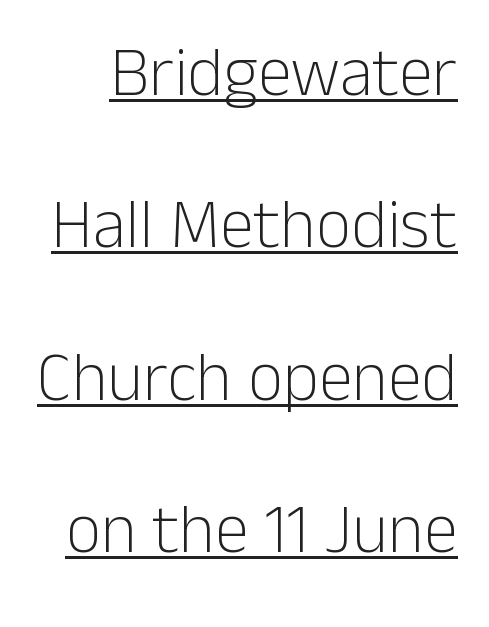
{"serif": "no", "italic": "no", "bold": "no", "weight": "light", "width": "normal", "stroke_contrast": "low", "x_height": "medium", "monospaced": "no", "underline": "yes", "line_spacing": "loose", "line_spacing_ratio": 2.21, "letter_spacing": "normal", "letter_spacing_em": 0.0, "glyph_px": 69}
